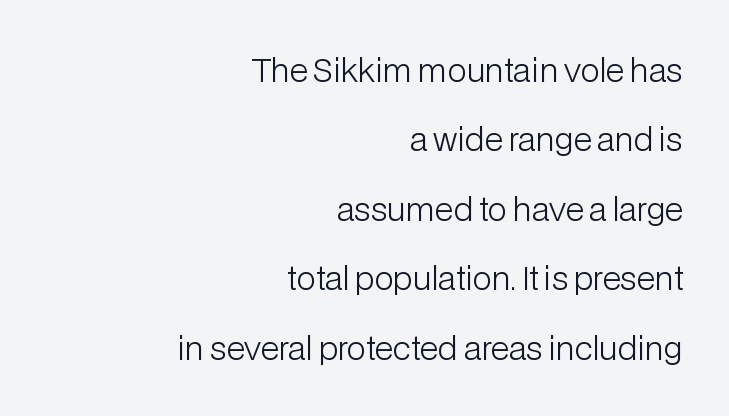
{"serif": "no", "italic": "no", "bold": "no", "weight": "light", "width": "normal", "stroke_contrast": "low", "x_height": "medium", "monospaced": "no", "underline": "no", "align": "right", "line_spacing": "loose", "line_spacing_ratio": 2.17, "letter_spacing": "normal", "letter_spacing_em": 0.0, "glyph_px": 32}
